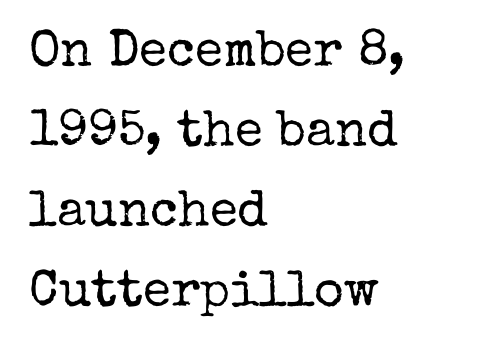
There is no visible air inserted between adjacent glyphs. The passage shown is typed in a proportional face where columns would drift. Weight: in the light-to-regular range. Upright lettering throughout. Old-style or modern, the face here clearly has serifs. The strip under each line holds only bare page.
